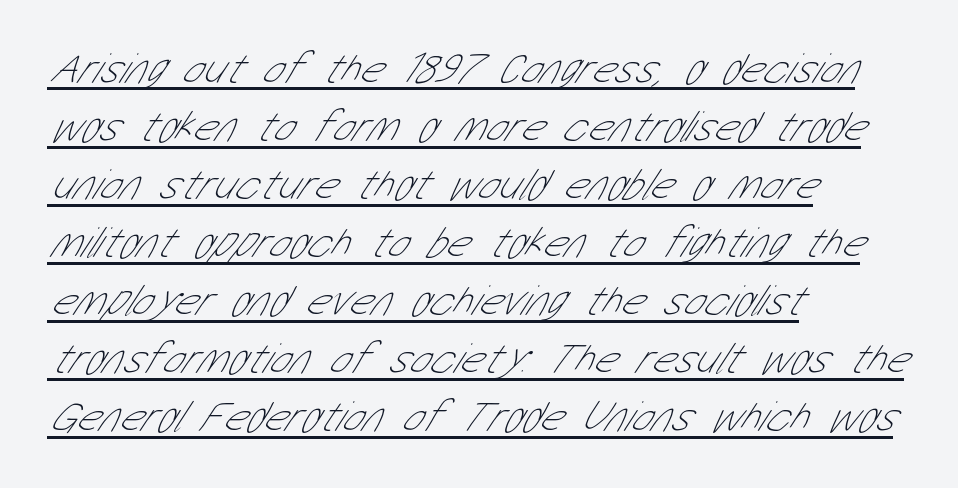
What decoration does the sample have? An underline. What kind of face is this? One without serifs — a sans. No extra ink here — the face is not bold. Vertical spacing — default. Each line starts at the same left margin while the right side varies. Does extra space separate the letters? No, they use regular spacing.
